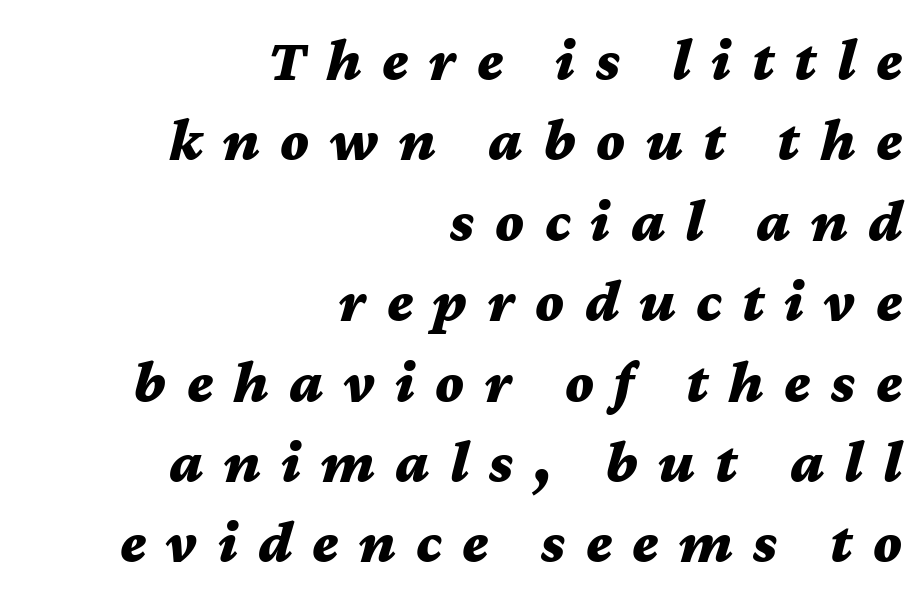
Every letter is thick-stroked: bold, no question. A typesetter would mark this as italic. A typesetter would call this heavily tracked-out type. Think of a printed novel: that variable character pitch is what you see here. The gap between lines stays unmarked. If you drew a ruler down the right edge, every line would touch it.
